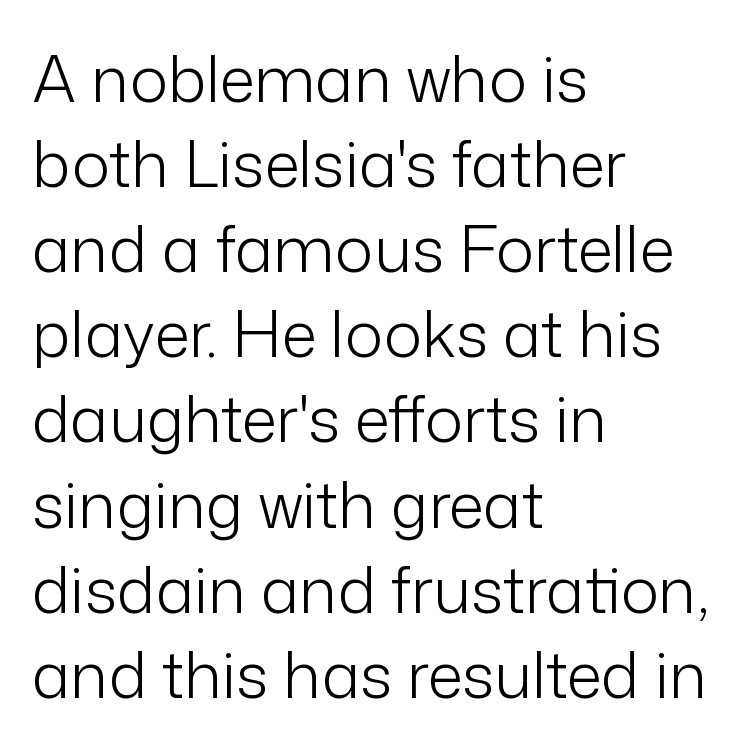
Each stroke keeps to a modest, everyday thickness or less. Style check: upright. Stroke terminals: plain, sans-serif. Bare-footed words on every line. This sample keeps an unexceptional amount of space between lines.
